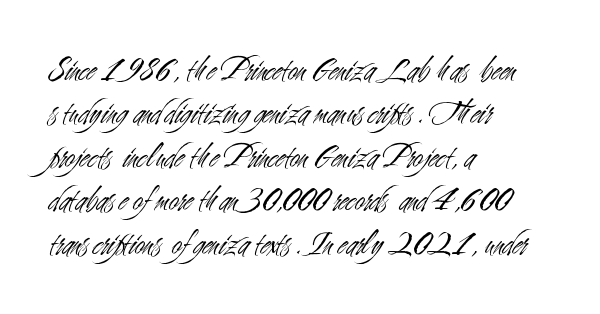
{"serif": "no", "bold": "no", "weight": "light", "width": "condensed", "stroke_contrast": "medium", "x_height": "small", "monospaced": "no", "underline": "no", "align": "left", "line_spacing_ratio": 1.24, "letter_spacing": "normal", "letter_spacing_em": 0.0, "glyph_px": 35}
